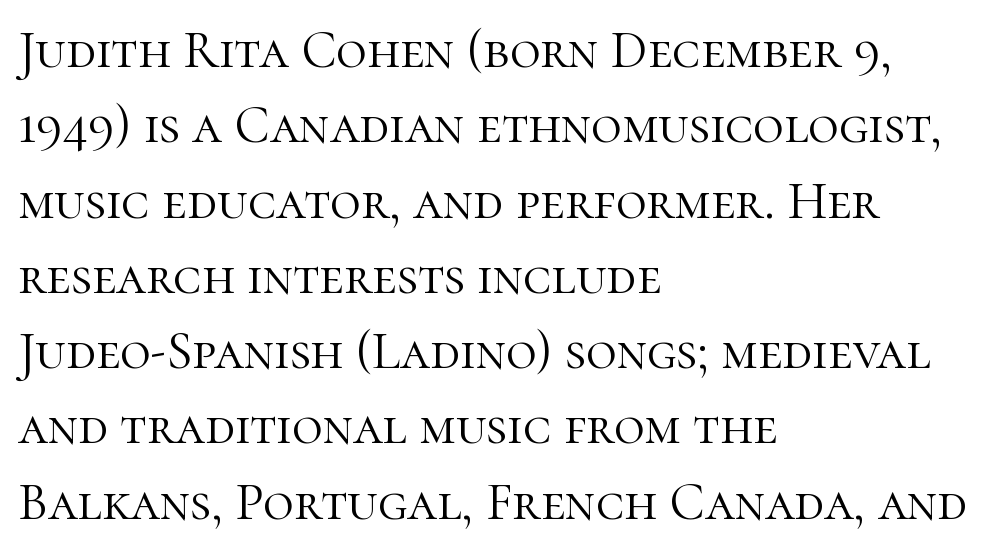
{"serif": "yes", "italic": "no", "bold": "no", "weight": "light", "width": "normal", "stroke_contrast": "high", "x_height": "medium", "monospaced": "no", "underline": "no", "align": "left", "line_spacing": "normal", "line_spacing_ratio": 1.42, "letter_spacing": "normal", "letter_spacing_em": 0.0, "glyph_px": 53}
